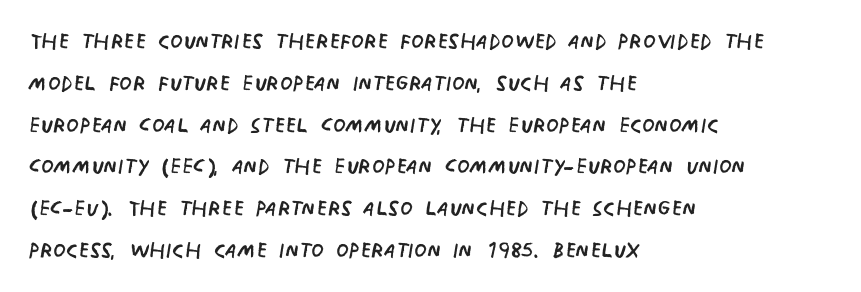
The letterforms sit at book weight or below. I'd call this a sans setting — the letters go barefoot. The specimen omits any rule beneath the text block's lines. What's the leading like? Ordinary, nothing unusual.
